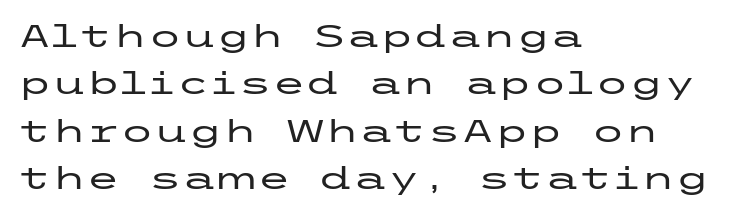
Q: Is the text italic (slanted)? A: No, it is upright.
Q: Is the typeface a serif or a sans-serif typeface? A: Sans-serif.
Q: Is the text underlined? A: No.
Q: How is the paragraph aligned? A: Left-aligned.
Q: Is the spacing between letters normal or unusually wide? A: Normal.
Q: Is the spacing between lines tight, normal or loose? A: Normal.
Q: Width (condensed, normal, or wide)? A: Wide.
Q: Stroke contrast? A: Low.
Q: x-height? A: Medium.
